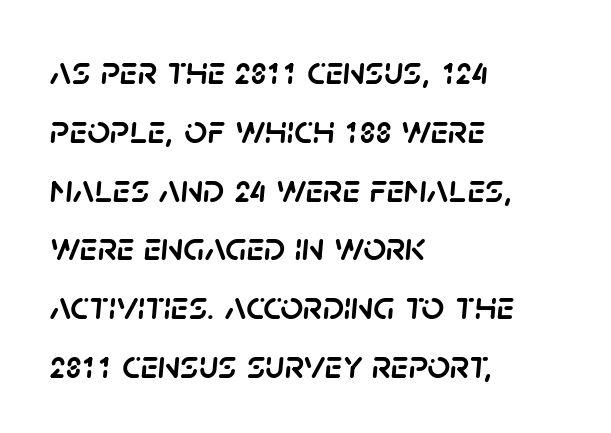
Emphasis-style slanted type is in use. Is the block centered? No — it sits flush against the left margin. Students, observe: this is what conventionally led text looks like. Clear beneath every line of the passage.
